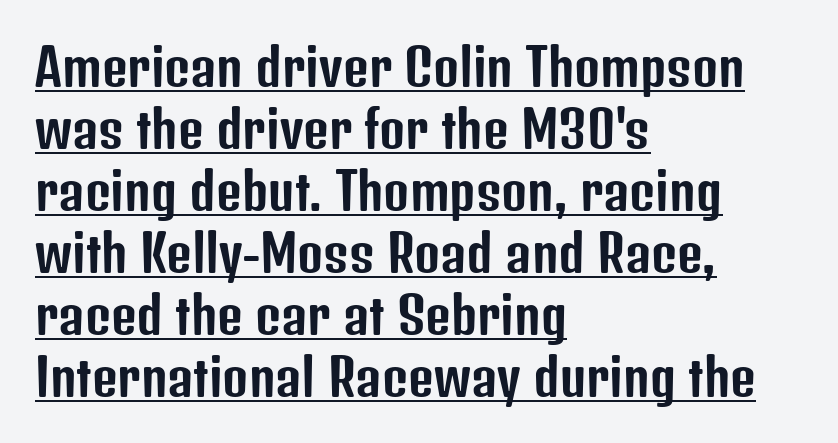
{"serif": "no", "italic": "no", "width": "condensed", "stroke_contrast": "low", "x_height": "medium", "monospaced": "no", "underline": "yes", "align": "left", "line_spacing_ratio": 1.24, "letter_spacing": "normal", "letter_spacing_em": 0.0, "glyph_px": 50}
